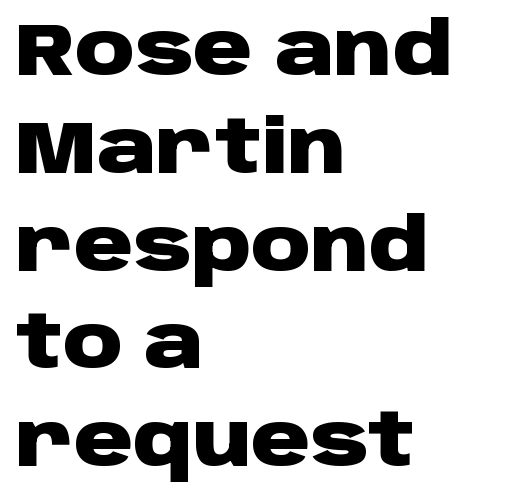
Horizontal alignment here is leftward, the default for most running prose. In terms of weight, the rendering is a true, heavy bold. The letterforms sit shoulder to shoulder at normal distance. The type family on display is of the sans-serif kind. Notice how descenders clear the ascenders below comfortably — that's standard leading.
